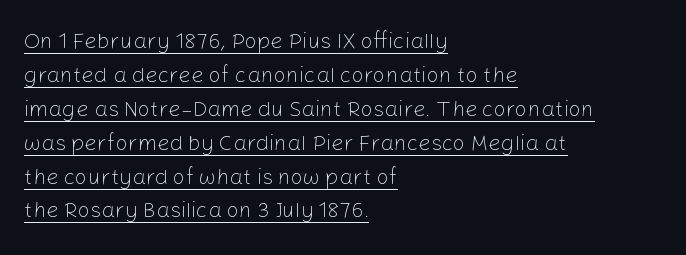
Q: Is the text bold? A: No.
Q: Is the text italic (slanted)? A: No, it is upright.
Q: Is the text underlined? A: Yes.
Q: How is the paragraph aligned? A: Left-aligned.
Q: Is the spacing between letters normal or unusually wide? A: Normal.
Q: Is the spacing between lines tight, normal or loose? A: Normal.
